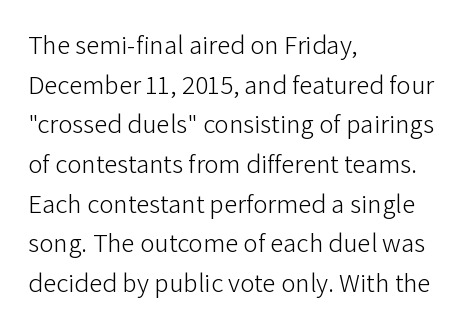
The image shows 27 px text type, upright; set left-aligned, normal line spacing (1.47x), normal letter spacing, not underlined.
